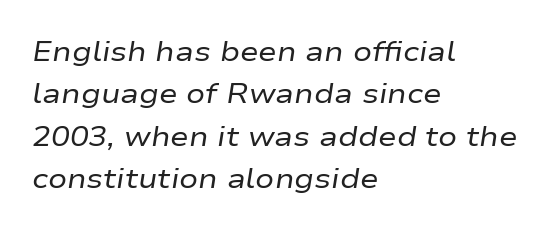
There's an unmistakable incline to the writing here. Is the stroke heavy? The answer is a plain regular-or-lighter. Character widths vary here, with narrow letters taking less room than wide ones. Descender tails drop into unmarked territory.
